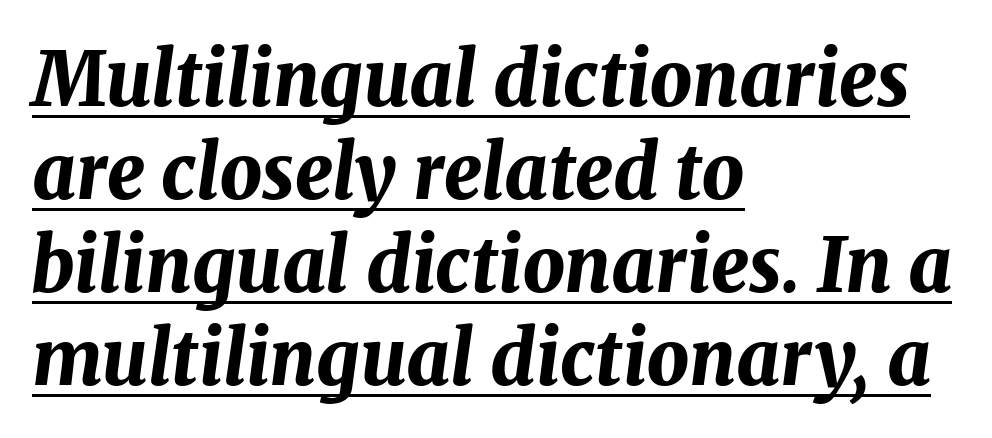
The image shows 75 px bold type, italic (leaning right); set left-aligned, line spacing 1.24x, normal letter spacing, underlined; medium stroke contrast and a medium x-height.
